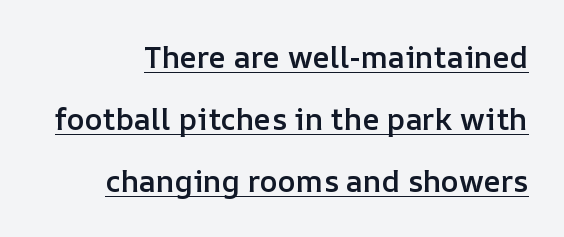
The image shows 30 px semibold type, upright; set loose line spacing (2.06x), normal letter spacing, underlined; low stroke contrast and a medium x-height.
